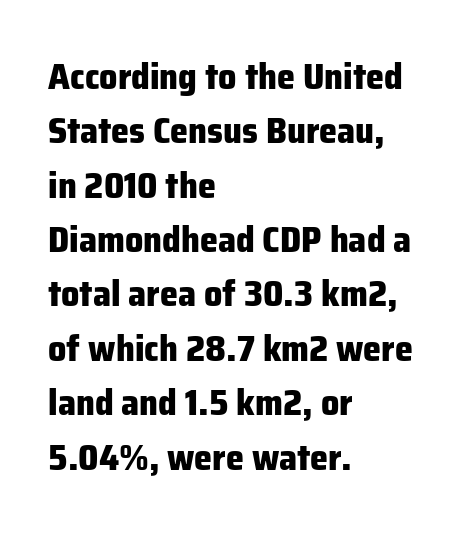
Q: Is the text bold? A: Yes.
Q: Is the text italic (slanted)? A: No, it is upright.
Q: Is the typeface a serif or a sans-serif typeface? A: Sans-serif.
Q: Is the text underlined? A: No.
Q: How is the paragraph aligned? A: Left-aligned.
Q: Is the spacing between letters normal or unusually wide? A: Normal.
Q: Is the spacing between lines tight, normal or loose? A: Normal.
Q: Width (condensed, normal, or wide)? A: Normal.
Q: Stroke contrast? A: Low.
Q: x-height? A: Medium.
Q: Monospaced? A: No.
